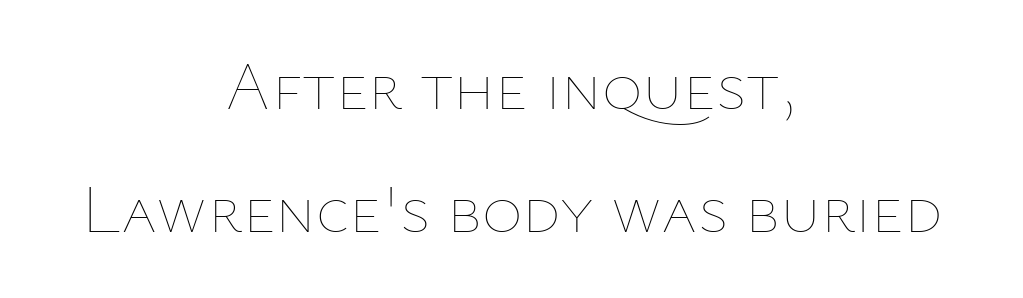
Is this a heavy cut? Hardly; it is regular or lighter. The space beneath each line is pristine and unruled. No italicization has been applied; the sample stays upright. There is no visible air inserted between adjacent glyphs. Looks like regular typesetting: each glyph gets only the width it needs. Leftover space on each line is divided equally before and after the words.
